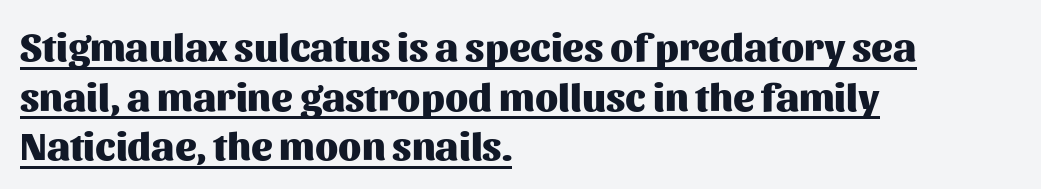
{"serif": "no", "italic": "no", "bold": "yes", "weight": "heavy", "width": "normal", "stroke_contrast": "medium", "x_height": "medium", "monospaced": "no", "underline": "yes", "align": "left", "line_spacing_ratio": 1.24, "letter_spacing": "normal", "letter_spacing_em": 0.0, "glyph_px": 40}
